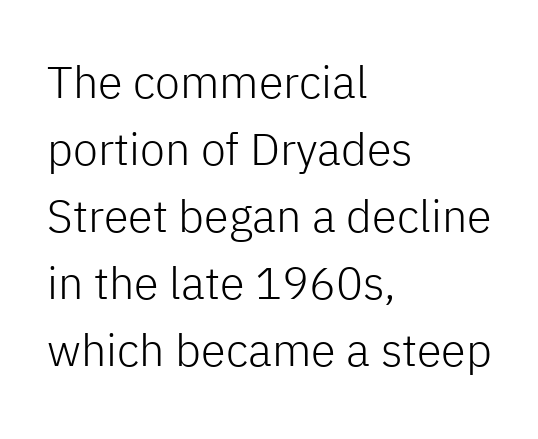
{"serif": "no", "italic": "no", "bold": "no", "weight": "light", "width": "normal", "stroke_contrast": "low", "x_height": "medium", "monospaced": "no", "underline": "no", "align": "left", "line_spacing": "normal", "line_spacing_ratio": 1.49, "letter_spacing": "normal", "letter_spacing_em": 0.0, "glyph_px": 45}
